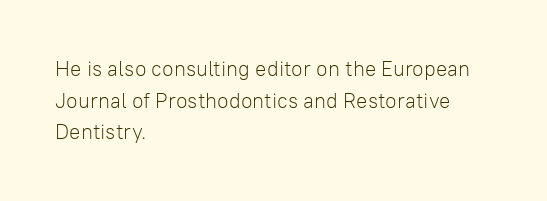
{"italic": "no", "bold": "no", "underline": "no", "align": "left", "line_spacing": "normal", "line_spacing_ratio": 1.51, "letter_spacing": "normal", "letter_spacing_em": 0.0, "glyph_px": 21}
